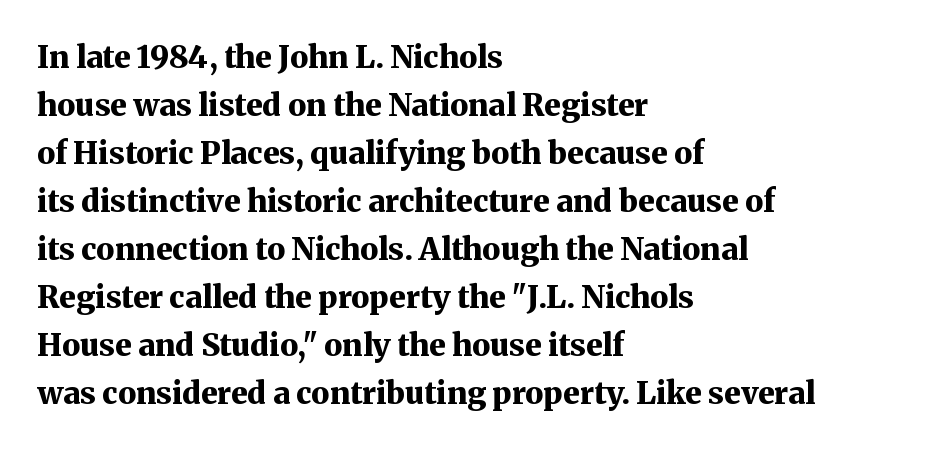
Q: Is the text bold? A: Yes.
Q: Is the text italic (slanted)? A: No, it is upright.
Q: Is the typeface a serif or a sans-serif typeface? A: Serif.
Q: Is the text underlined? A: No.
Q: How is the paragraph aligned? A: Left-aligned.
Q: Is the spacing between letters normal or unusually wide? A: Normal.
Q: Is the spacing between lines tight, normal or loose? A: Normal.
Q: Width (condensed, normal, or wide)? A: Normal.
Q: Stroke contrast? A: Medium.
Q: x-height? A: Medium.
Q: Monospaced? A: No.
